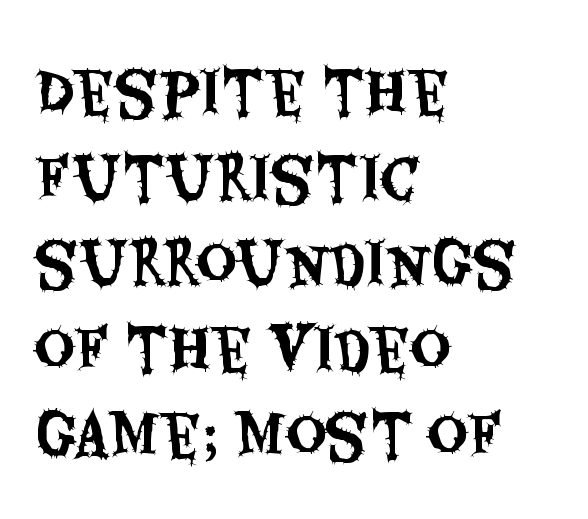
{"serif": "no", "italic": "no", "width": "condensed", "stroke_contrast": "medium", "x_height": "large", "monospaced": "no", "underline": "no", "align": "left", "line_spacing": "normal", "line_spacing_ratio": 1.53, "letter_spacing": "normal", "letter_spacing_em": 0.0, "glyph_px": 56}
